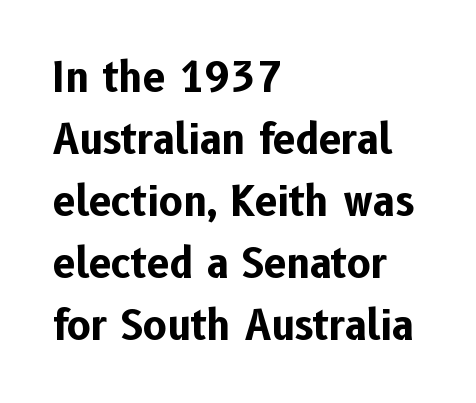
The image shows 40 px bold sans-serif type, upright; set left-aligned, normal line spacing (1.55x), normal letter spacing, not underlined; low stroke contrast and a medium x-height.
